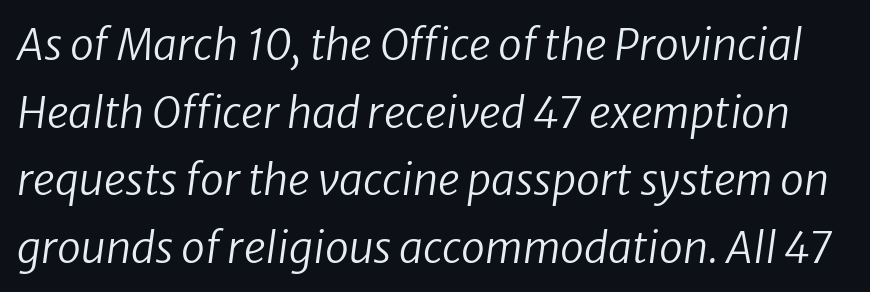
{"italic": "yes", "lean": "right", "slant_degrees": 8, "bold": "no", "weight": "regular", "width": "normal", "stroke_contrast": "low", "x_height": "medium", "monospaced": "no", "underline": "no", "line_spacing": "normal", "line_spacing_ratio": 1.57, "letter_spacing": "normal", "letter_spacing_em": 0.0, "glyph_px": 43}
